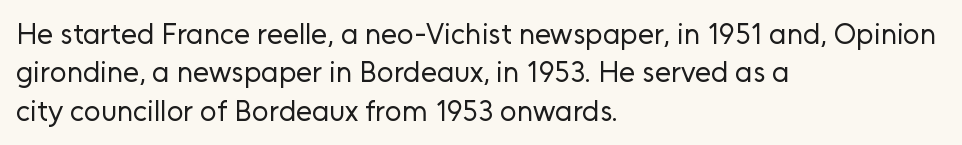
Each line starts at the same left margin while the right side varies. Letters rest on an invisible, unmarked baseline. Does extra space separate the letters? No, they use regular spacing. A typesetter would call this leading conventional body-copy spacing.
